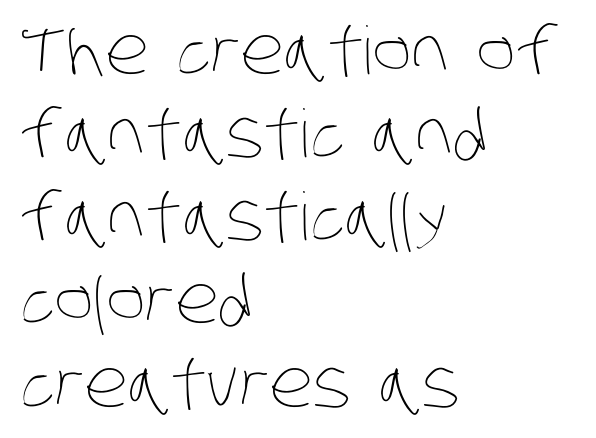
Tracking value appears to be zero — textbook default spacing. Quick note: interline space is typical. The characters are drawn with everyday or finer stroke widths. Layout note: lines flush left. Type without underlining. Looks like regular typesetting: each glyph gets only the width it needs.
